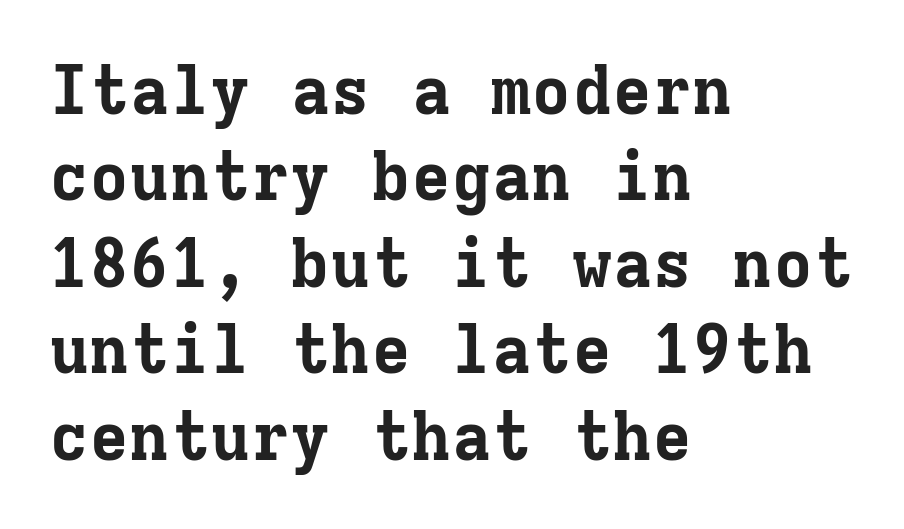
The baseline area is clear. Is the block centered? No — it sits flush against the left margin. The letters sit at their default tracking, neither squeezed nor spread. The sample has been set heavy, in full bold. Yep, those are serifs on the letters. These lines are rendered in a fixed-pitch font.
